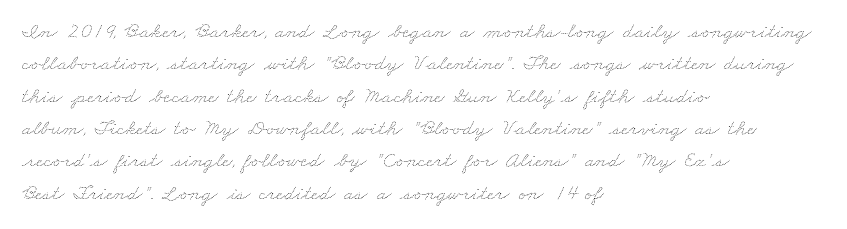
{"bold": "no", "underline": "no", "align": "left", "line_spacing": "normal", "line_spacing_ratio": 1.47, "letter_spacing": "normal", "letter_spacing_em": 0.0, "glyph_px": 22}
